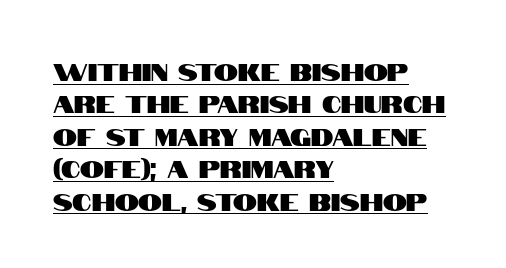
{"italic": "no", "underline": "yes", "align": "left", "line_spacing": "normal", "line_spacing_ratio": 1.35, "letter_spacing": "normal", "letter_spacing_em": 0.0, "glyph_px": 24}
